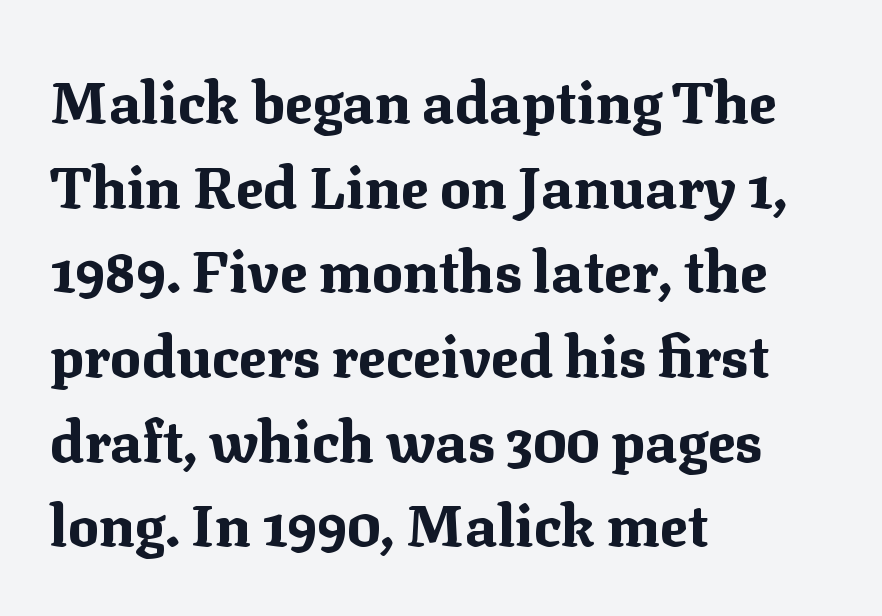
{"serif": "yes", "italic": "no", "bold": "yes", "weight": "bold", "width": "normal", "stroke_contrast": "medium", "x_height": "medium", "monospaced": "no", "underline": "no", "align": "left", "line_spacing": "normal", "line_spacing_ratio": 1.46, "letter_spacing": "normal", "letter_spacing_em": 0.0, "glyph_px": 58}
